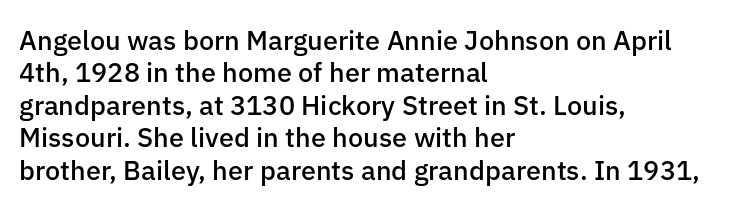
The image shows 27 px text type, upright; set left-aligned, line spacing 1.2x, normal letter spacing, not underlined.
